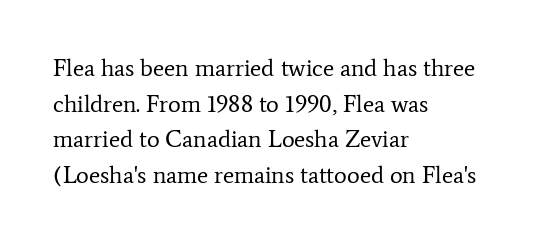
Q: Is the text bold? A: No.
Q: Is the text italic (slanted)? A: No, it is upright.
Q: Is the text underlined? A: No.
Q: How is the paragraph aligned? A: Left-aligned.
Q: Is the spacing between letters normal or unusually wide? A: Normal.
Q: Is the spacing between lines tight, normal or loose? A: Normal.
